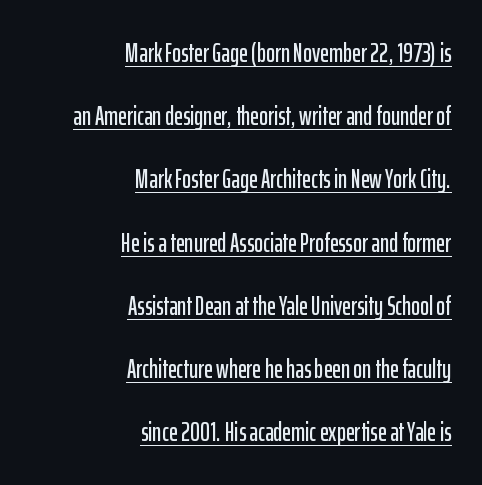
{"italic": "no", "underline": "yes", "align": "right", "line_spacing": "loose", "line_spacing_ratio": 2.34, "letter_spacing": "normal", "letter_spacing_em": 0.0, "glyph_px": 27}
